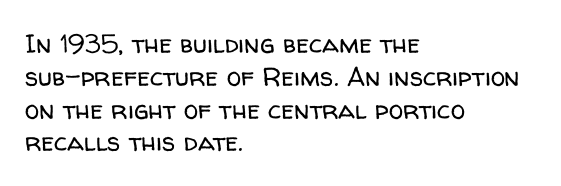
The image shows 26 px text type, upright; set left-aligned, normal line spacing (1.26x), normal letter spacing, not underlined.
